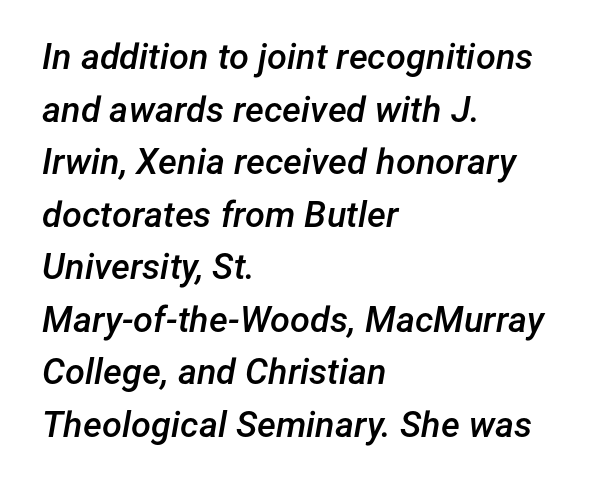
{"italic": "yes", "lean": "right", "slant_degrees": 12, "bold": "semi", "weight": "semibold", "width": "normal", "stroke_contrast": "low", "x_height": "medium", "monospaced": "no", "underline": "no", "align": "left", "line_spacing": "normal", "line_spacing_ratio": 1.46, "letter_spacing": "normal", "letter_spacing_em": 0.0, "glyph_px": 36}
